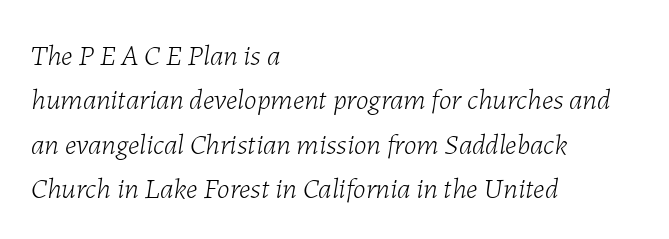
The image shows 29 px light type, italic (leaning right); set left-aligned, normal line spacing (1.53x), normal letter spacing, not underlined; low stroke contrast and a medium x-height.
